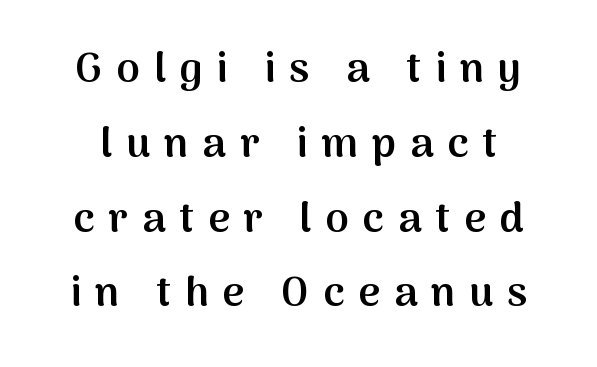
The image shows 42 px semibold sans-serif type, upright; set centered, line spacing 1.78x, unusually wide letter spacing (+0.33 em), not underlined; medium stroke contrast and a medium x-height.
